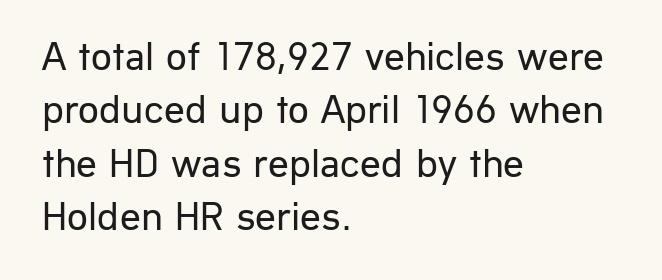
{"serif": "no", "italic": "no", "bold": "no", "weight": "regular", "width": "normal", "stroke_contrast": "low", "x_height": "medium", "monospaced": "no", "underline": "no", "align": "left", "line_spacing": "normal", "line_spacing_ratio": 1.3, "letter_spacing": "normal", "letter_spacing_em": 0.0, "glyph_px": 41}
